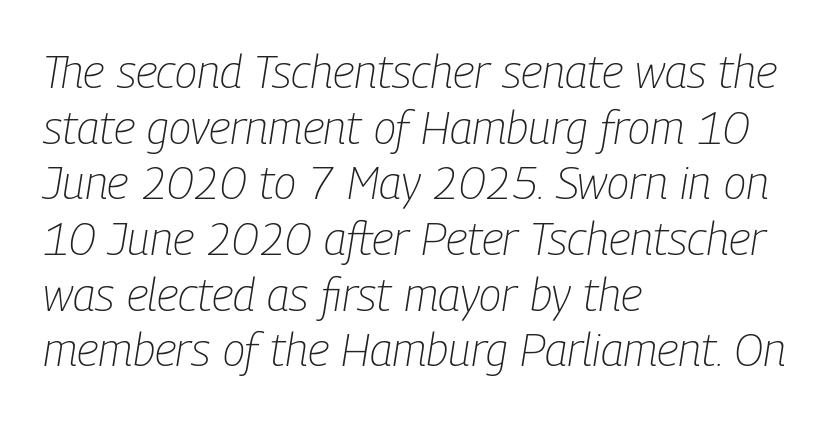
The image shows 46 px light, condensed type, italic (leaning right); set left-aligned, line spacing 1.21x, normal letter spacing, not underlined; low stroke contrast and a medium x-height.
